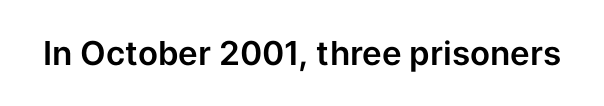
Q: Is the text italic (slanted)? A: No, it is upright.
Q: Is the typeface a serif or a sans-serif typeface? A: Sans-serif.
Q: Is the text underlined? A: No.
Q: Is the spacing between letters normal or unusually wide? A: Normal.
Q: Width (condensed, normal, or wide)? A: Normal.
Q: Stroke contrast? A: Low.
Q: x-height? A: Medium.
Q: Monospaced? A: No.
